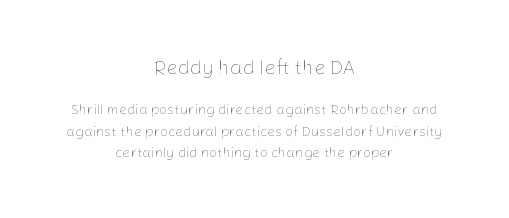
A centered setting, common on invitations and titles, is used for this passage. The weight tops out at a normal text grade. The composition opens big and finishes small. Leading: standard.
